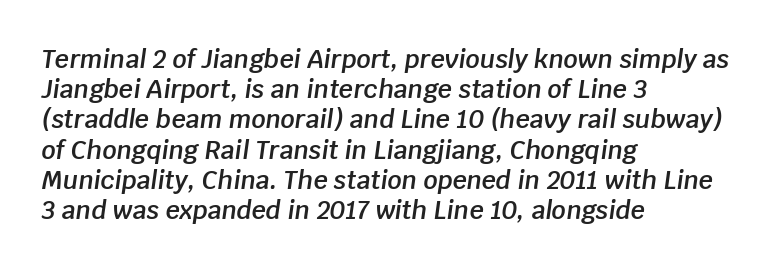
The image shows 25 px text type, italic (leaning right); set left-aligned, line spacing 1.21x, normal letter spacing, not underlined.
